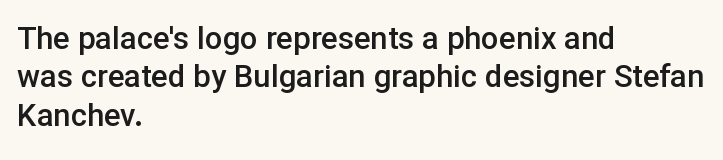
The lines in this sample share a left origin and differ only in where they stop. You could not count columns in this text — the font is proportionally spaced. The text was rendered using a sans face with plain stroke endings. Vertical strokes here are truly vertical.
